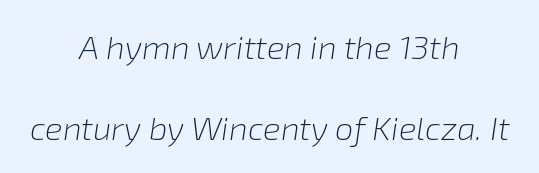
The image shows 33 px light type, italic (leaning right); set centered, loose line spacing (2.45x), normal letter spacing, not underlined; low stroke contrast and a medium x-height.
